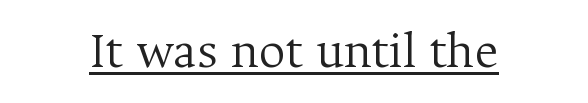
The letters carry serifs — small finishing strokes at the ends of their stems. The gaps between neighbouring characters are ordinary and unremarkable. The cut favours lightness, reaching ordinary text weight at its darkest. This sample has the flowing, uneven cadence of proportional lettering.
